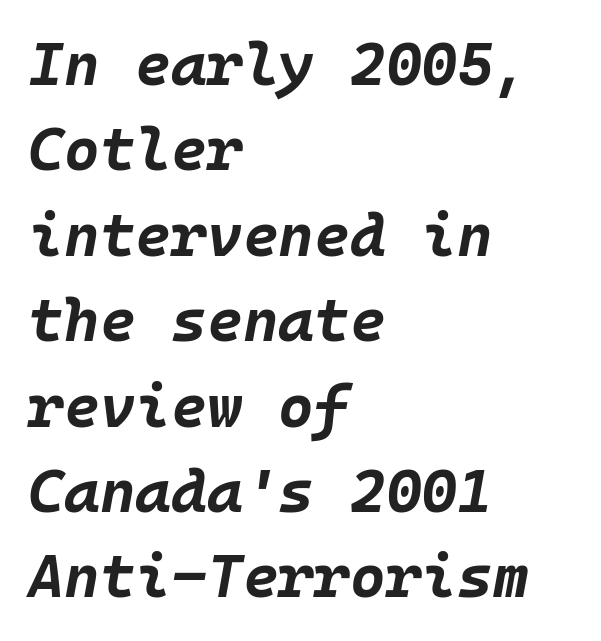
Q: Is the text bold? A: Yes.
Q: Is the text italic (slanted)? A: Yes, it leans right by about 10 degrees.
Q: Is the text underlined? A: No.
Q: How is the paragraph aligned? A: Left-aligned.
Q: Is the spacing between letters normal or unusually wide? A: Normal.
Q: Is the spacing between lines tight, normal or loose? A: Normal.
Q: Width (condensed, normal, or wide)? A: Normal.
Q: Stroke contrast? A: Low.
Q: x-height? A: Large.
Q: Monospaced? A: Yes.
